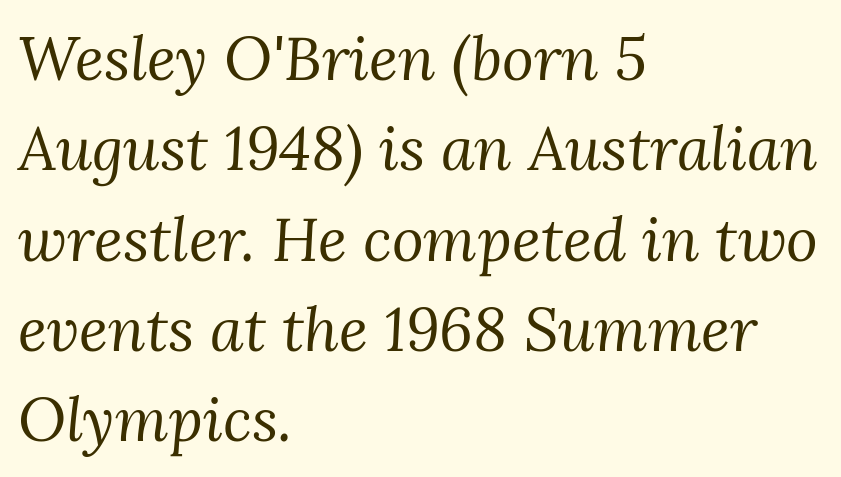
{"serif": "yes", "italic": "yes", "lean": "right", "slant_degrees": 3, "bold": "no", "weight": "regular", "width": "normal", "stroke_contrast": "medium", "x_height": "medium", "monospaced": "no", "underline": "no", "align": "left", "line_spacing": "normal", "line_spacing_ratio": 1.48, "letter_spacing": "normal", "letter_spacing_em": 0.0, "glyph_px": 61}
